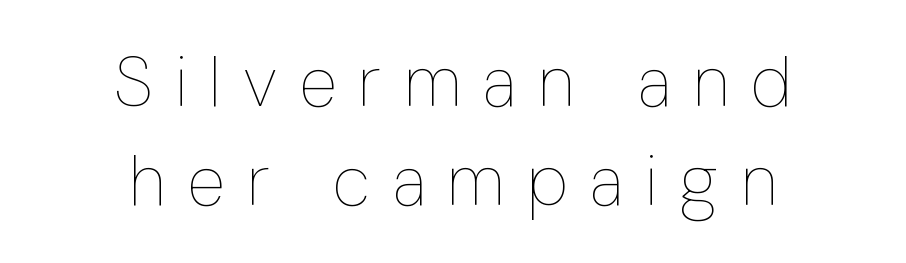
The image shows 70 px thin, condensed type, upright; set centered, normal line spacing (1.41x), unusually wide letter spacing (+0.32 em), not underlined; low stroke contrast and a medium x-height.
